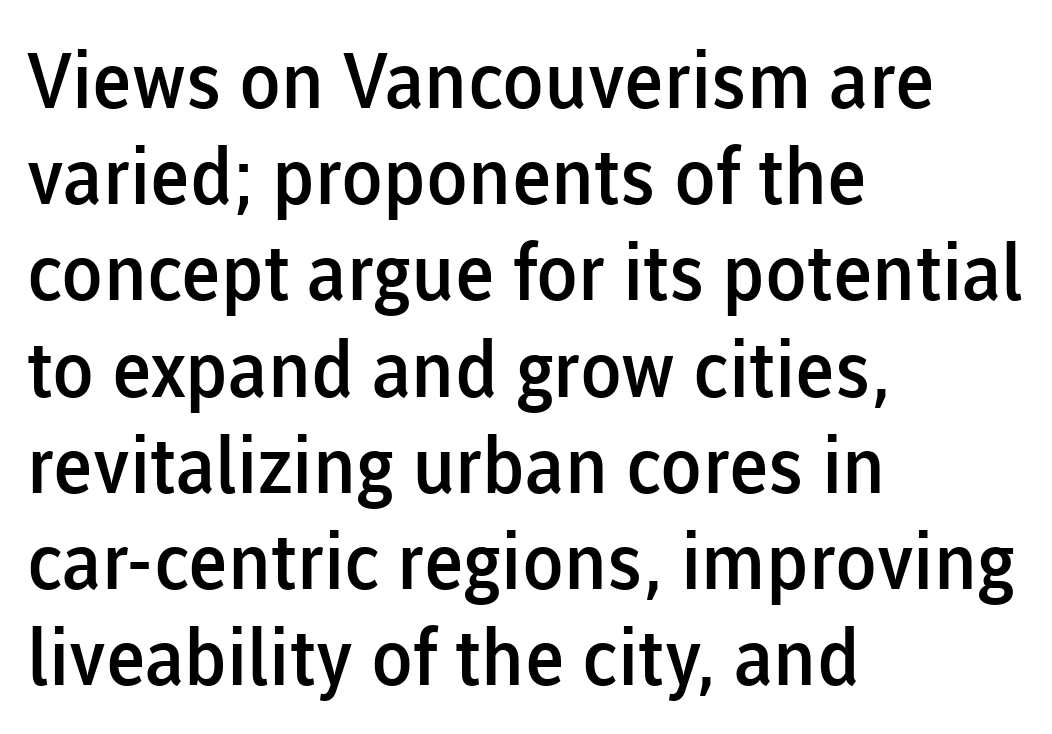
Q: Is the text bold? A: Semi-bold.
Q: Is the text italic (slanted)? A: No, it is upright.
Q: Is the typeface a serif or a sans-serif typeface? A: Sans-serif.
Q: Is the text underlined? A: No.
Q: How is the paragraph aligned? A: Left-aligned.
Q: Is the spacing between letters normal or unusually wide? A: Normal.
Q: Is the spacing between lines tight, normal or loose? A: Normal.
Q: Width (condensed, normal, or wide)? A: Normal.
Q: Stroke contrast? A: Low.
Q: x-height? A: Medium.
Q: Monospaced? A: No.
